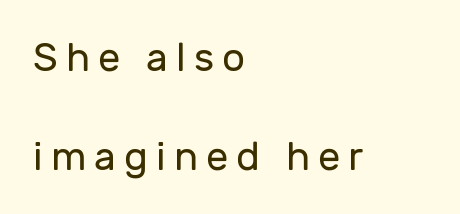
Q: Is the text bold? A: No.
Q: Is the text italic (slanted)? A: No, it is upright.
Q: Is the typeface a serif or a sans-serif typeface? A: Sans-serif.
Q: Is the text underlined? A: No.
Q: How is the paragraph aligned? A: Left-aligned.
Q: Is the spacing between letters normal or unusually wide? A: Unusually wide.
Q: Is the spacing between lines tight, normal or loose? A: Loose.
Q: Width (condensed, normal, or wide)? A: Normal.
Q: Stroke contrast? A: Low.
Q: x-height? A: Medium.
Q: Monospaced? A: No.
